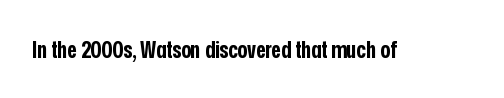
Notice how thick the strokes are: this is what a full bold looks like. In terms of letterspacing, this is plain default setting. The specimen omits any rule beneath the text block's lines. The lettering stays uniformly vertical, giving the passage a roman look.
